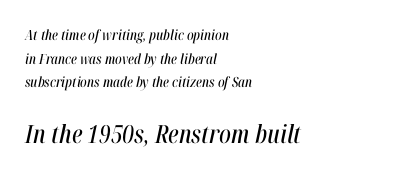
Horizontally, the lines are justified to the leading edge only. The letters in the lower block stand taller than those in the block above. Horizontal bands of white between lines are of average thickness. Characters follow at the spacing the type designer built in. The passage shown is not underscored anywhere.
